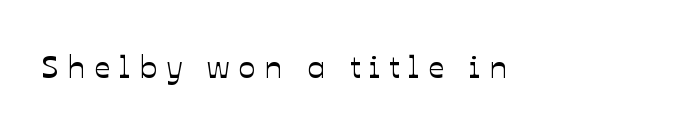
{"italic": "no", "width": "normal", "stroke_contrast": "low", "x_height": "medium", "monospaced": "no", "underline": "no", "letter_spacing": "wide", "letter_spacing_em": 0.28, "glyph_px": 32}
